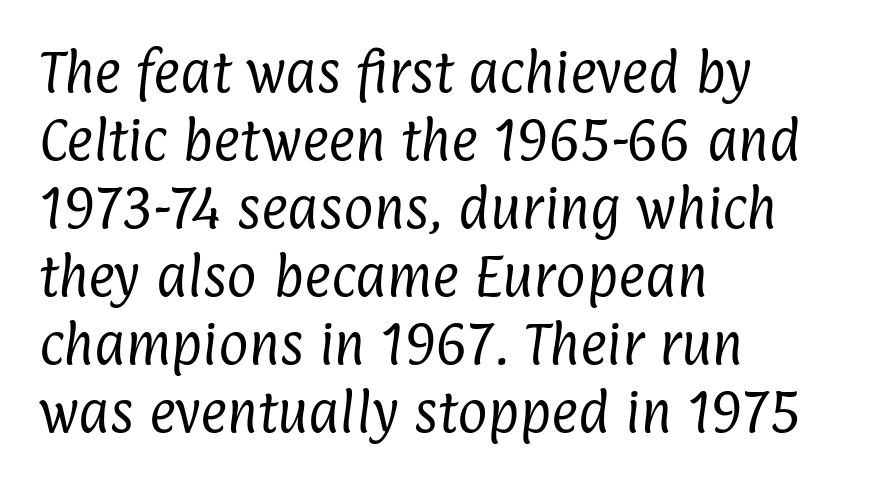
Short and long lines alike share a common starting point at left. Caption: standard tracking, unaltered. Has an underline been added? It has not. No letter is thick-stroked: the sample isn't bold. Type style note: lacks serifs. The rendering uses natural spacing where letterforms have individual widths.
